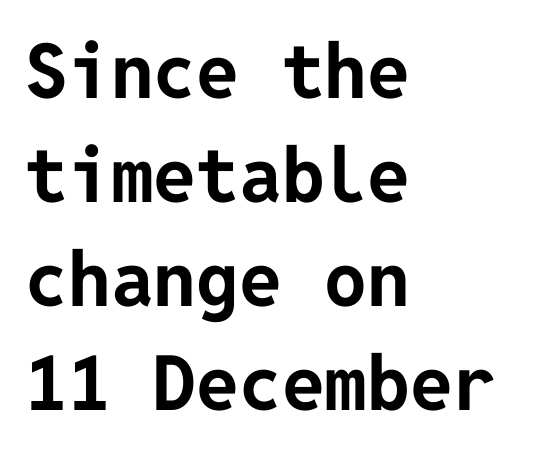
{"serif": "no", "italic": "no", "bold": "yes", "weight": "bold", "width": "normal", "stroke_contrast": "low", "x_height": "medium", "underline": "no", "align": "left", "line_spacing": "normal", "line_spacing_ratio": 1.37, "letter_spacing": "normal", "letter_spacing_em": 0.0, "glyph_px": 76}
